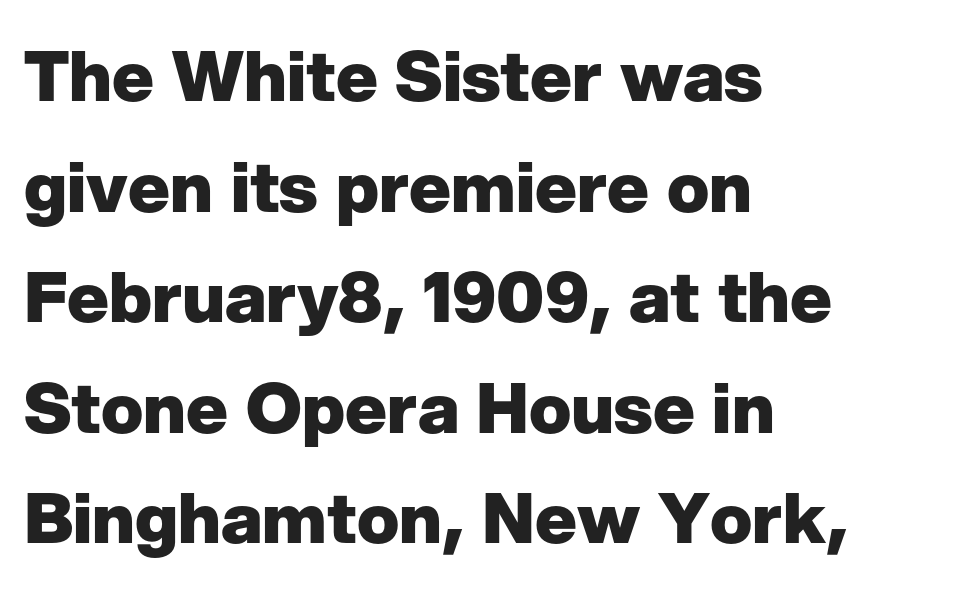
{"serif": "no", "italic": "no", "bold": "yes", "weight": "heavy", "width": "normal", "stroke_contrast": "low", "x_height": "medium", "monospaced": "no", "underline": "no", "align": "left", "line_spacing": "normal", "line_spacing_ratio": 1.58, "letter_spacing": "normal", "letter_spacing_em": 0.0, "glyph_px": 70}
